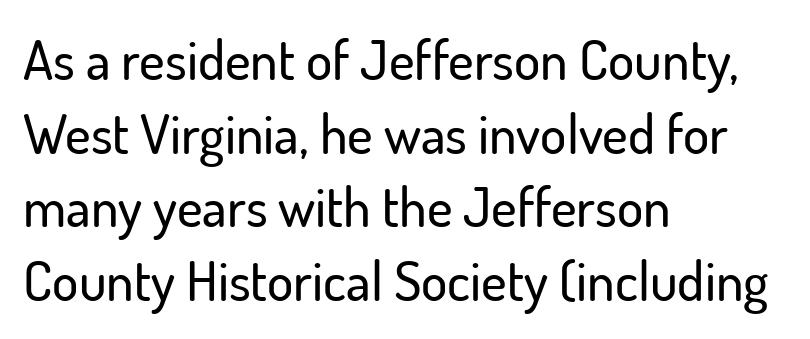
Q: Is the text italic (slanted)? A: No, it is upright.
Q: Is the typeface a serif or a sans-serif typeface? A: Sans-serif.
Q: Is the text underlined? A: No.
Q: How is the paragraph aligned? A: Left-aligned.
Q: Is the spacing between letters normal or unusually wide? A: Normal.
Q: Is the spacing between lines tight, normal or loose? A: Normal.
Q: Width (condensed, normal, or wide)? A: Normal.
Q: Stroke contrast? A: Low.
Q: x-height? A: Small.
Q: Monospaced? A: No.
